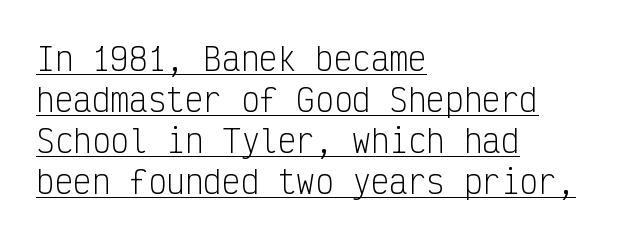
{"serif": "no", "italic": "no", "bold": "no", "weight": "light", "width": "condensed", "stroke_contrast": "low", "x_height": "medium", "monospaced": "yes", "underline": "yes", "align": "left", "line_spacing": "normal", "line_spacing_ratio": 1.32, "letter_spacing": "normal", "letter_spacing_em": 0.0, "glyph_px": 31}
